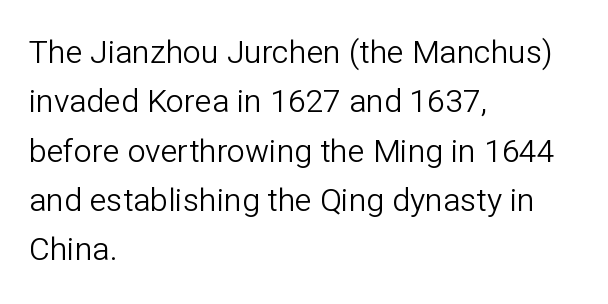
The image shows 32 px light sans-serif type, upright; set left-aligned, normal line spacing (1.54x), normal letter spacing, not underlined; low stroke contrast and a medium x-height.
